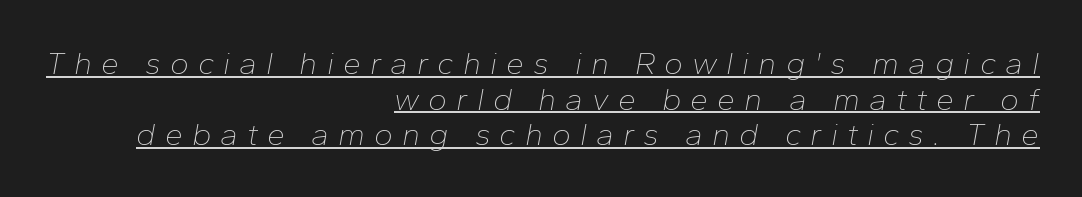
The weight would be labelled regular, book, light, or lighter still. Leftover space on each line is placed entirely before the opening word. Decoration check: the copy is underlined. Is the type slanted? Yes — the strokes lean at a clear angle. The line texture is sparse and dotted thanks to wide tracking. Note the varied advance widths — an 'i' is clearly narrower than an 'm'.
